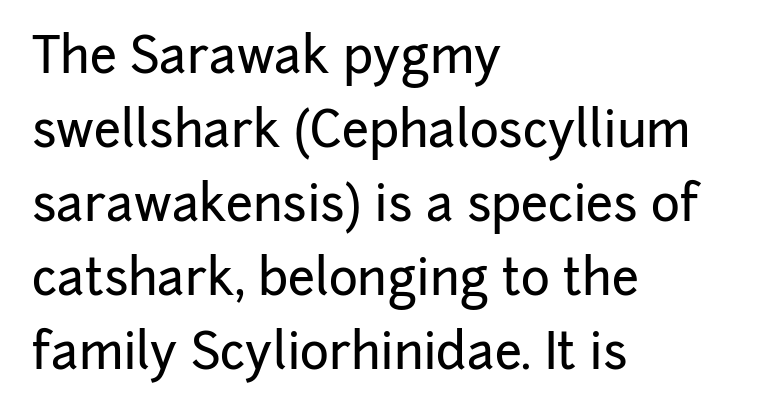
Q: Is the text italic (slanted)? A: No, it is upright.
Q: Is the typeface a serif or a sans-serif typeface? A: Sans-serif.
Q: Is the text underlined? A: No.
Q: How is the paragraph aligned? A: Left-aligned.
Q: Is the spacing between letters normal or unusually wide? A: Normal.
Q: Is the spacing between lines tight, normal or loose? A: Normal.
Q: Width (condensed, normal, or wide)? A: Normal.
Q: Stroke contrast? A: Low.
Q: x-height? A: Medium.
Q: Monospaced? A: No.
